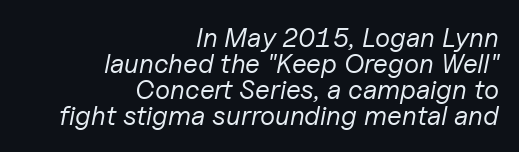
The image shows 27 px text type, italic (leaning right); set right-aligned, tight line spacing (0.96x), normal letter spacing, not underlined.
